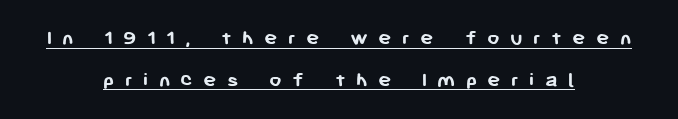
The image shows 22 px bold type, upright; set centered, line spacing 1.89x, unusually wide letter spacing (+0.47 em), underlined.
